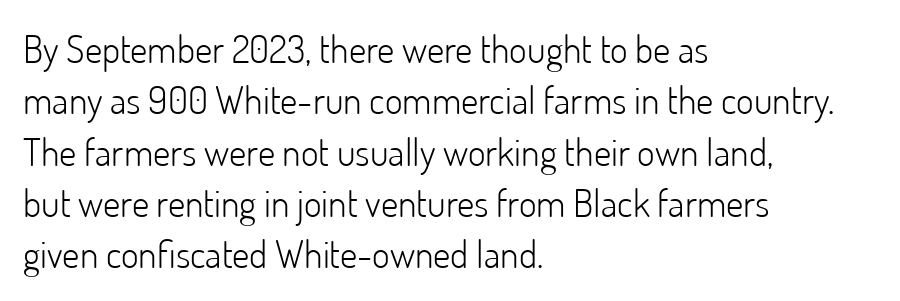
{"serif": "no", "italic": "no", "bold": "no", "weight": "light", "width": "normal", "stroke_contrast": "low", "x_height": "small", "monospaced": "no", "underline": "no", "align": "left", "line_spacing": "normal", "line_spacing_ratio": 1.35, "letter_spacing": "normal", "letter_spacing_em": 0.0, "glyph_px": 38}
